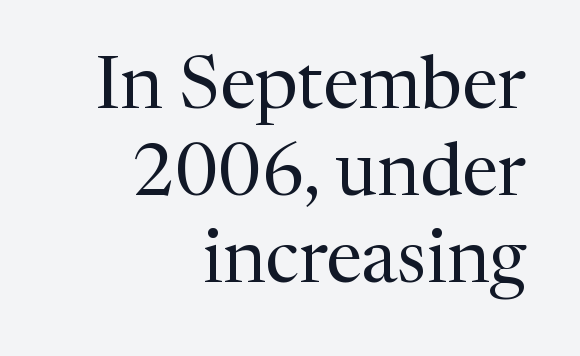
Q: Is the text bold? A: No.
Q: Is the text italic (slanted)? A: No, it is upright.
Q: Is the typeface a serif or a sans-serif typeface? A: Serif.
Q: Is the text underlined? A: No.
Q: How is the paragraph aligned? A: Right-aligned.
Q: Is the spacing between letters normal or unusually wide? A: Normal.
Q: Width (condensed, normal, or wide)? A: Normal.
Q: Stroke contrast? A: Medium.
Q: x-height? A: Medium.
Q: Monospaced? A: No.
